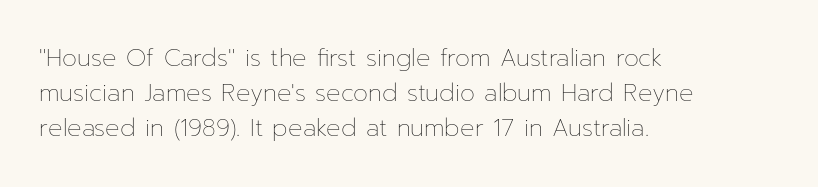
The image shows 24 px text type, upright; set left-aligned, normal line spacing (1.46x), normal letter spacing, not underlined.
